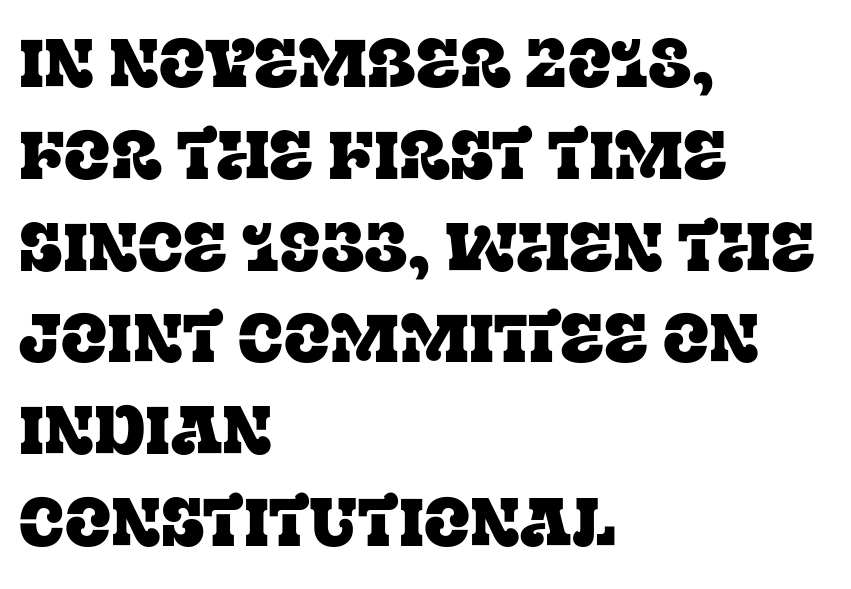
The image shows 68 px serif type, upright; set left-aligned, normal line spacing (1.35x), normal letter spacing, not underlined; low stroke contrast and a large x-height.
